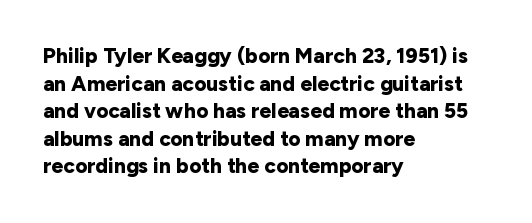
{"italic": "no", "bold": "yes", "underline": "no", "align": "left", "line_spacing": "normal", "line_spacing_ratio": 1.31, "letter_spacing": "normal", "letter_spacing_em": 0.0, "glyph_px": 21}
